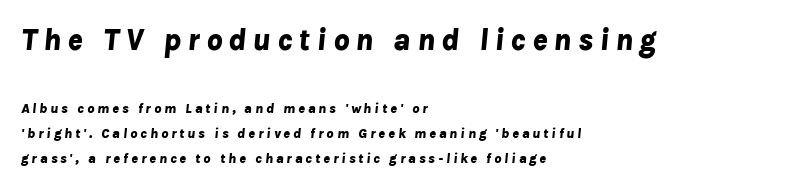
Emphasis-style slanted type is in use. Underline: absent. Emphasis by weight is at full strength: bold. The line texture is sparse and dotted thanks to wide tracking.
